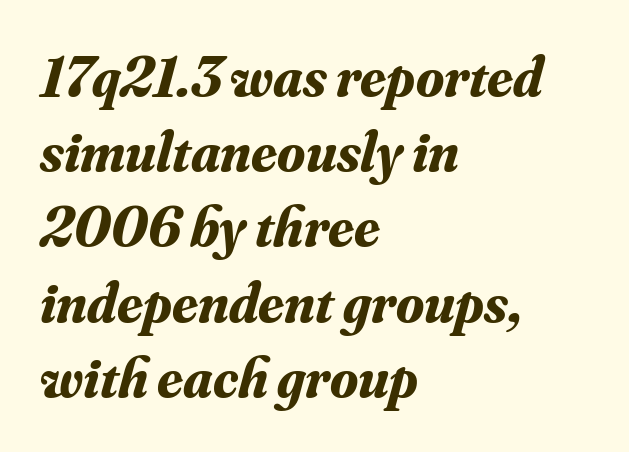
The image shows 57 px bold serif type, italic (leaning right); set left-aligned, normal line spacing (1.32x), normal letter spacing, not underlined; medium stroke contrast and a small x-height.
